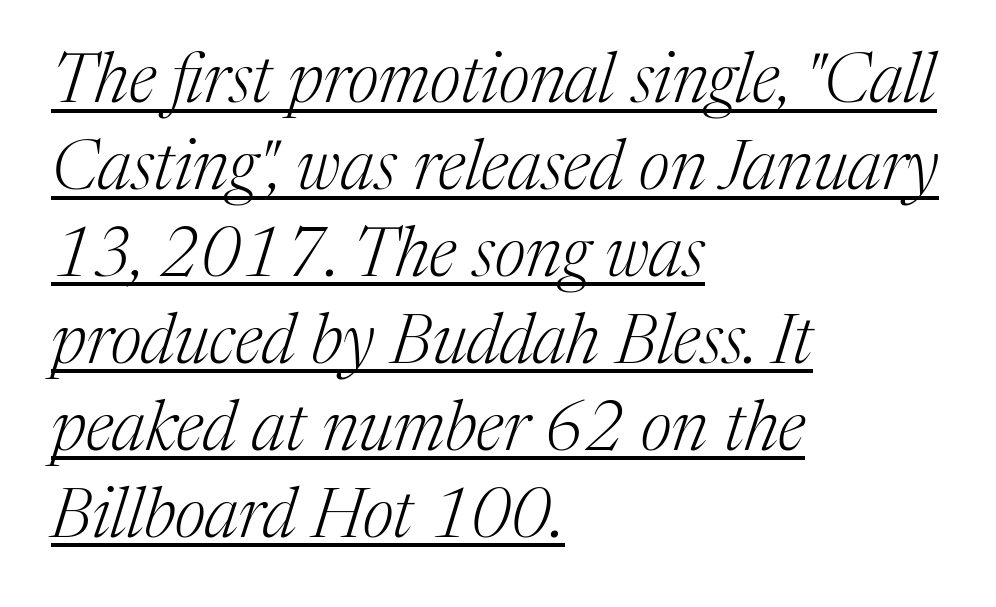
When letters slant like this, we call the style italic. Nothing heavy about these letters — not bold at all. Here the designer chose a conventional face with non-uniform glyph widths. Regular leading. Serifs: yes, visible at the terminals of the letterforms. How are the letters spaced? Ordinarily, with no added tracking.
